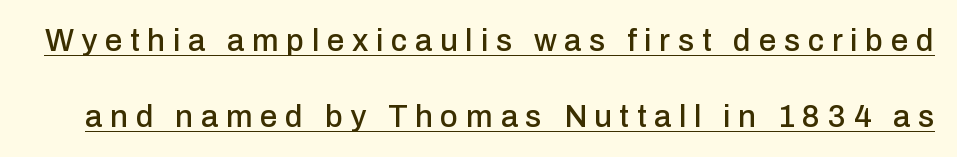
The image shows 31 px sans-serif type, upright; set loose line spacing (2.44x), unusually wide letter spacing (+0.25 em), underlined; low stroke contrast and a medium x-height.
